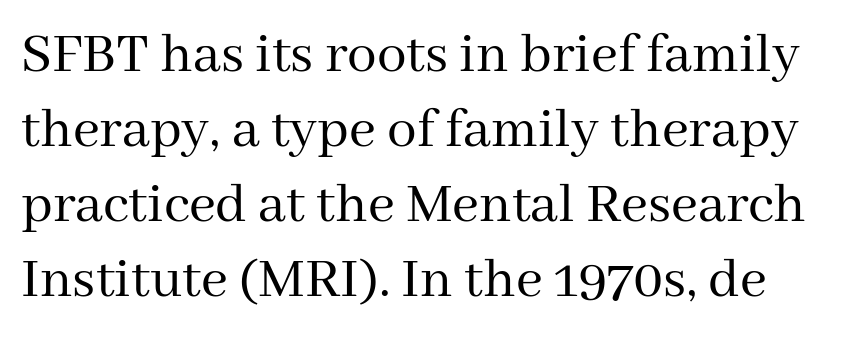
A typesetter would call this leading conventional body-copy spacing. In terms of posture, this sample is upright. Just letters on the line, the space beneath them empty. A quiet, ordinary-to-light weight characterises the typeface. Look at the bottom of the vertical strokes: they flare into serifs here.
